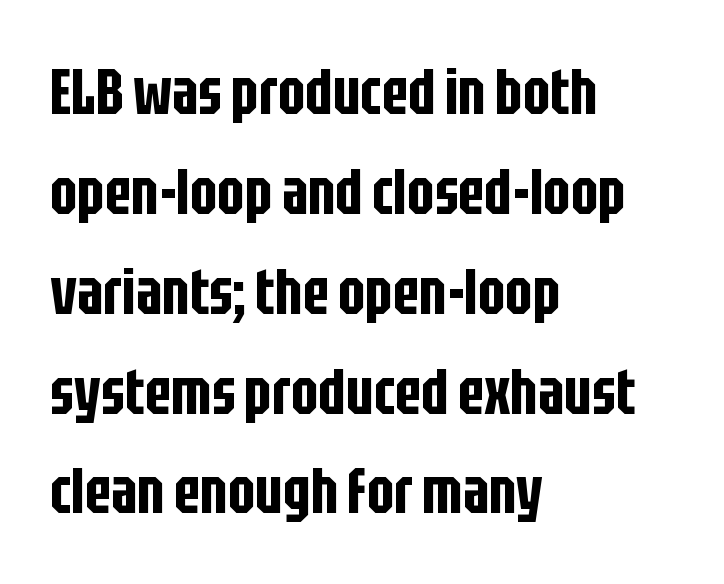
The designer went with a sans here, leaving each stem footless. Standard letterfit; no display-style spreading of the glyphs. Every character sits straight up, as roman type does. Alignment: flush left.
